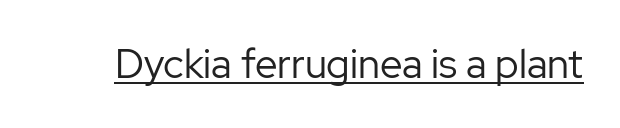
Nobody touched the tracking dial on this one. The axis of the letterforms is exactly vertical. This sample uses a sans-serif face. A baseline rule has been typeset under these characters. A typesetter would call this proportional, since set widths differ per character. The typesetting does not lean heavy: it is not bold.
